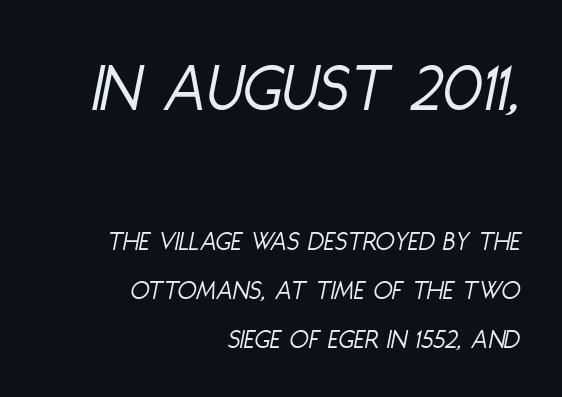
The glyphs look as if they've been sheared to an angle. Block one is the big one; block two sits smaller underneath. Clear beneath every line of the passage. Think of a printed novel: that variable character pitch is what you see here. Is this a heavy cut? Hardly; it is regular or lighter.
